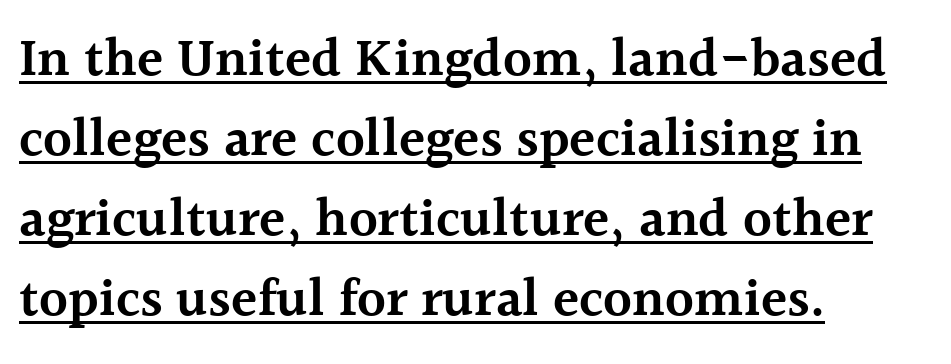
Q: Is the text bold? A: Semi-bold.
Q: Is the text italic (slanted)? A: No, it is upright.
Q: Is the typeface a serif or a sans-serif typeface? A: Serif.
Q: Is the text underlined? A: Yes.
Q: How is the paragraph aligned? A: Left-aligned.
Q: Is the spacing between letters normal or unusually wide? A: Normal.
Q: Is the spacing between lines tight, normal or loose? A: Normal.
Q: Width (condensed, normal, or wide)? A: Normal.
Q: x-height? A: Medium.
Q: Monospaced? A: No.
